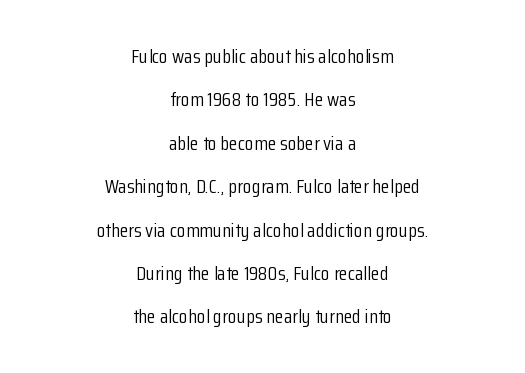
{"italic": "no", "bold": "no", "underline": "no", "align": "center", "line_spacing": "loose", "line_spacing_ratio": 2.17, "letter_spacing": "normal", "letter_spacing_em": 0.0, "glyph_px": 20}
